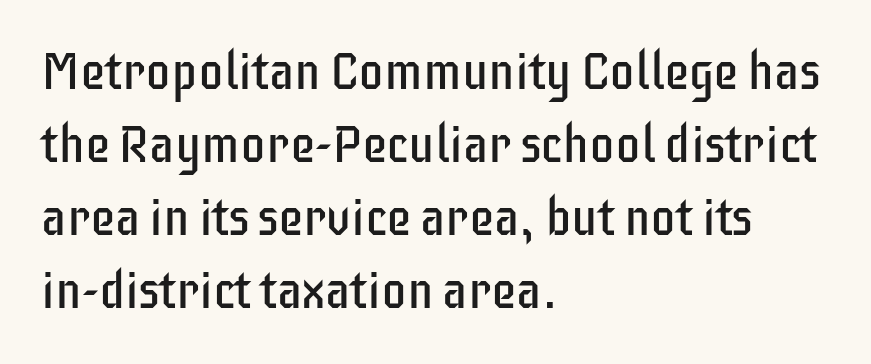
{"serif": "no", "italic": "no", "bold": "no", "weight": "regular", "width": "condensed", "stroke_contrast": "low", "x_height": "large", "monospaced": "no", "underline": "no", "align": "left", "line_spacing": "normal", "line_spacing_ratio": 1.43, "letter_spacing": "normal", "letter_spacing_em": 0.0, "glyph_px": 51}
